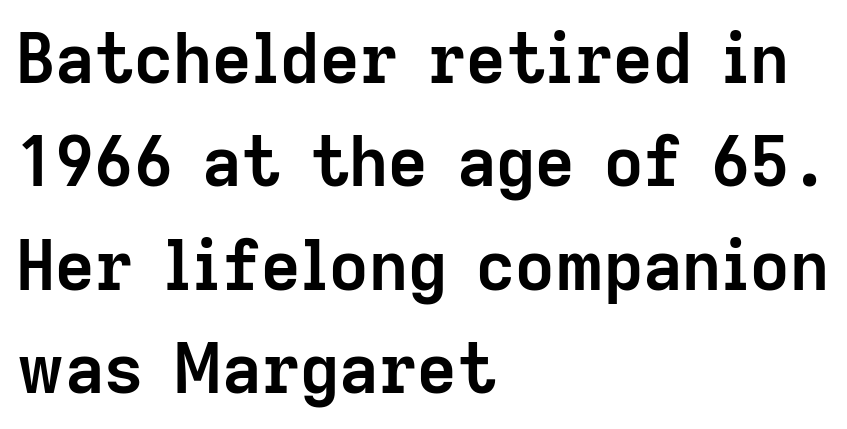
The face used here is a sans, in the tradition of grotesques and geometrics. Anything drawn beneath the words? Only blank space. These lines are set flush left with a ragged right edge. Honestly, the letter spacing is just normal — you wouldn't notice it. Leading: standard.
